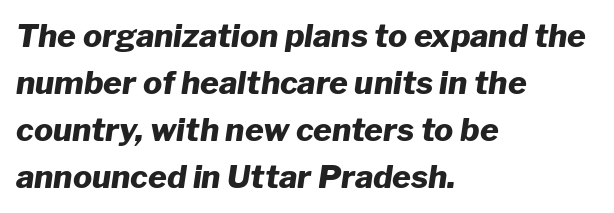
The image shows 32 px heavy type, italic (leaning right); set left-aligned, normal line spacing (1.47x), normal letter spacing, not underlined; low stroke contrast and a medium x-height.
